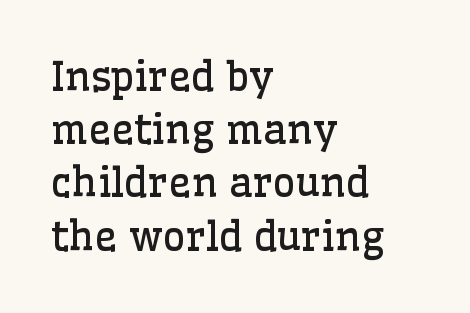
Q: Is the text bold? A: No.
Q: Is the text italic (slanted)? A: No, it is upright.
Q: Is the typeface a serif or a sans-serif typeface? A: Serif.
Q: Is the text underlined? A: No.
Q: How is the paragraph aligned? A: Left-aligned.
Q: Is the spacing between letters normal or unusually wide? A: Normal.
Q: Is the spacing between lines tight, normal or loose? A: Normal.
Q: Width (condensed, normal, or wide)? A: Normal.
Q: Stroke contrast? A: Low.
Q: x-height? A: Medium.
Q: Monospaced? A: No.
